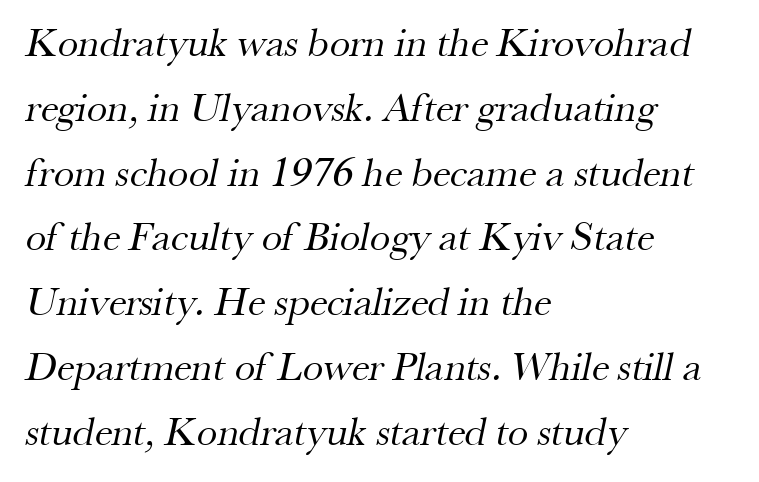
The image shows 41 px regular-weight serif type; set left-aligned, normal line spacing (1.58x), normal letter spacing, not underlined; medium stroke contrast and a small x-height.
